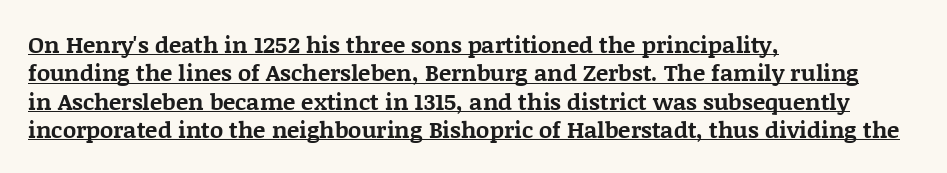
{"italic": "no", "bold": "yes", "underline": "yes", "align": "left", "line_spacing_ratio": 1.23, "letter_spacing": "normal", "letter_spacing_em": 0.0, "glyph_px": 23}
